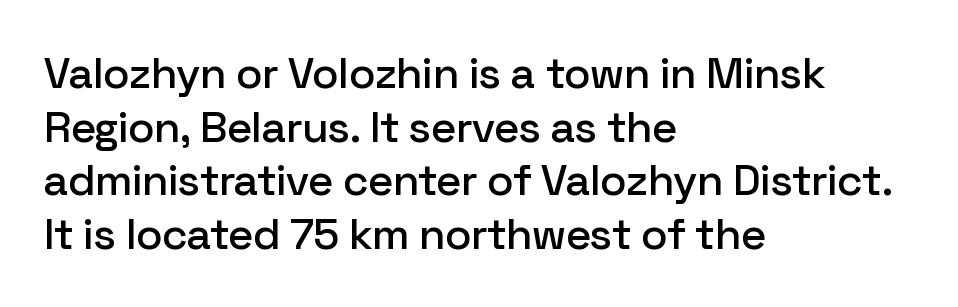
The image shows 44 px sans-serif type, upright; set left-aligned, line spacing 1.22x, normal letter spacing, not underlined; low stroke contrast and a medium x-height.
